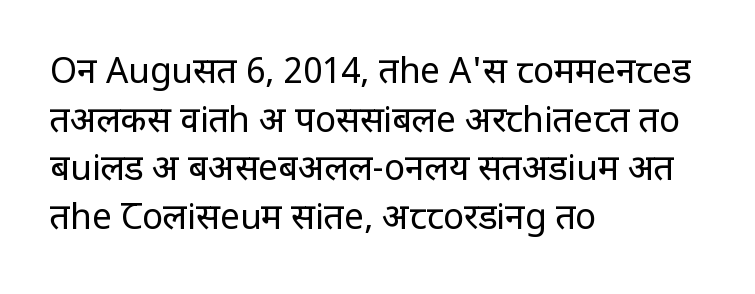
This rendering features lettering with no underline. This rendering uses left alignment, leaving the right contour irregular. These lines were composed using upright roman letters. Short note: letters normally spaced. Examine the stroke ends and you'll find no serifs. The passage shown is typed in a proportional face where columns would drift.
